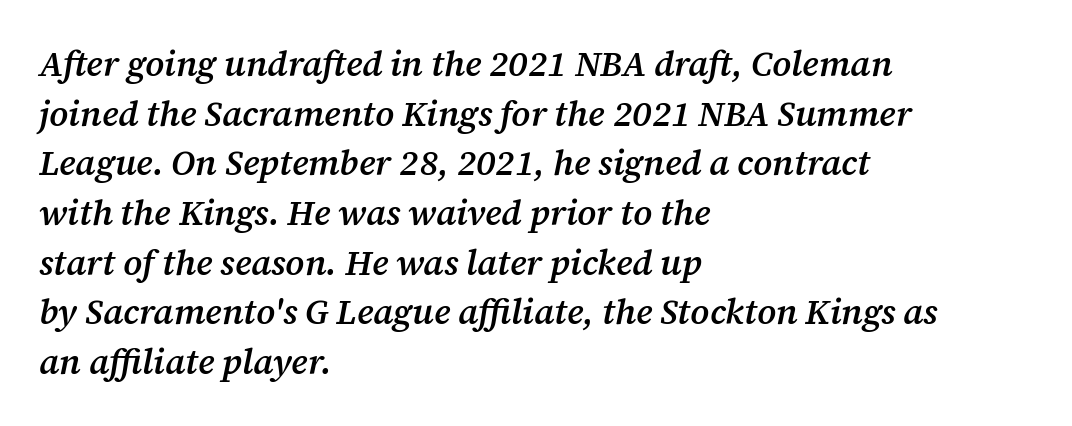
Q: Is the text bold? A: Semi-bold.
Q: Is the text italic (slanted)? A: Yes, it leans right by about 12 degrees.
Q: Is the typeface a serif or a sans-serif typeface? A: Serif.
Q: Is the text underlined? A: No.
Q: How is the paragraph aligned? A: Left-aligned.
Q: Is the spacing between letters normal or unusually wide? A: Normal.
Q: Is the spacing between lines tight, normal or loose? A: Normal.
Q: Width (condensed, normal, or wide)? A: Normal.
Q: Stroke contrast? A: Medium.
Q: x-height? A: Medium.
Q: Monospaced? A: No.
